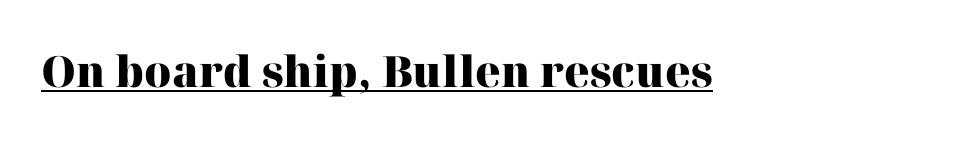
{"serif": "yes", "italic": "no", "bold": "yes", "weight": "heavy", "width": "normal", "stroke_contrast": "high", "x_height": "medium", "monospaced": "no", "underline": "yes", "letter_spacing": "normal", "letter_spacing_em": 0.0, "glyph_px": 43}
